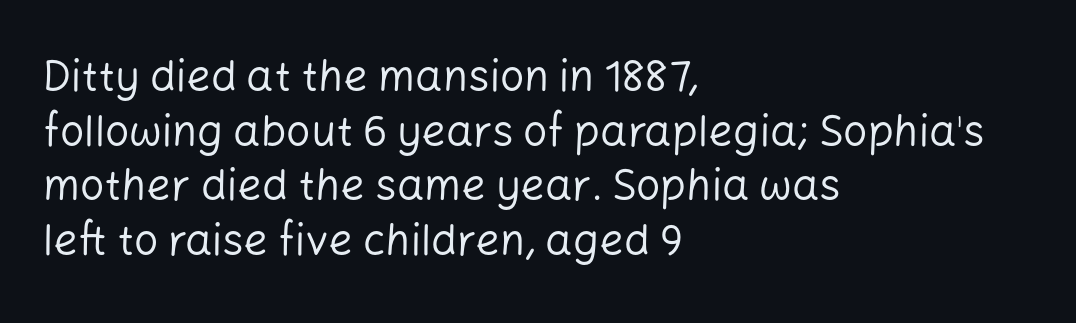
{"serif": "no", "italic": "no", "bold": "no", "weight": "regular", "width": "normal", "stroke_contrast": "low", "x_height": "medium", "monospaced": "no", "underline": "no", "align": "left", "line_spacing": "normal", "line_spacing_ratio": 1.27, "letter_spacing": "normal", "letter_spacing_em": 0.0, "glyph_px": 43}
